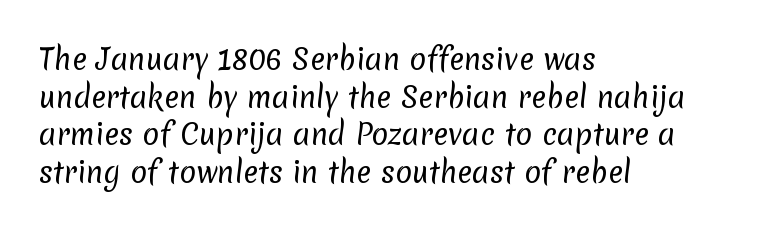
Classification — sans serif. This sample uses plain, unmodified letter spacing. Evenly set lines give the paragraph a standard silhouette. Left-aligned paragraph, ragged on the right.
